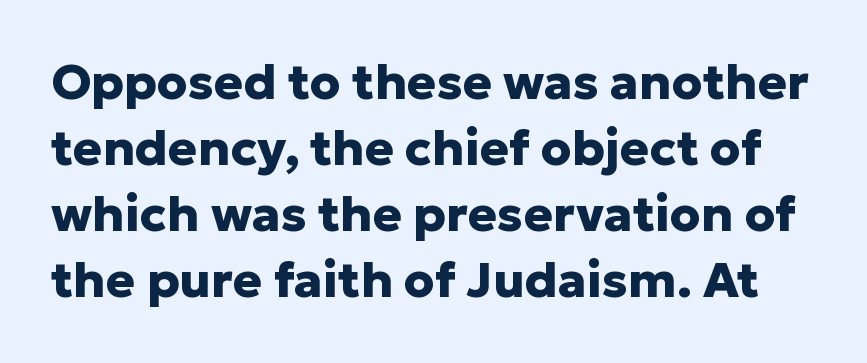
{"serif": "no", "italic": "no", "bold": "yes", "weight": "heavy", "width": "normal", "stroke_contrast": "low", "x_height": "medium", "monospaced": "no", "underline": "no", "line_spacing": "normal", "line_spacing_ratio": 1.35, "letter_spacing": "normal", "letter_spacing_em": 0.0, "glyph_px": 49}
